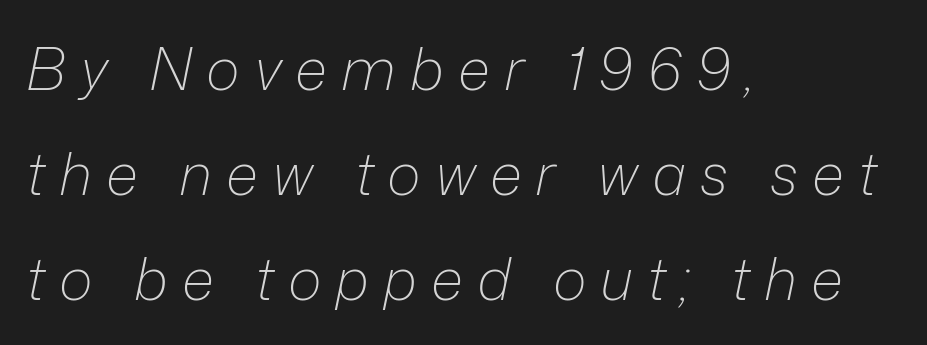
The image shows 58 px light type, italic (leaning right); set left-aligned, line spacing 1.81x, unusually wide letter spacing (+0.24 em), not underlined; low stroke contrast and a medium x-height.
